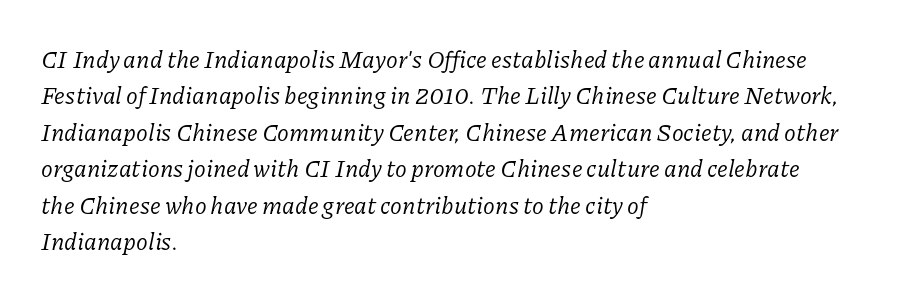
Q: Is the text bold? A: No.
Q: Is the text italic (slanted)? A: Yes, it leans right by about 11 degrees.
Q: Is the text underlined? A: No.
Q: How is the paragraph aligned? A: Left-aligned.
Q: Is the spacing between letters normal or unusually wide? A: Normal.
Q: Is the spacing between lines tight, normal or loose? A: Normal.
